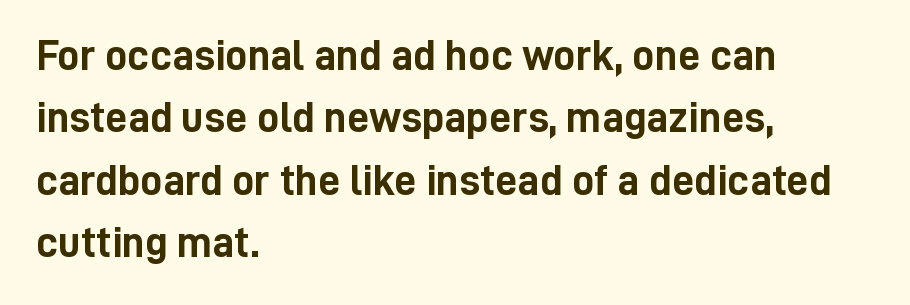
The image shows 44 px semibold, condensed sans-serif type, upright; set left-aligned, normal line spacing (1.42x), normal letter spacing, not underlined; low stroke contrast and a medium x-height.
